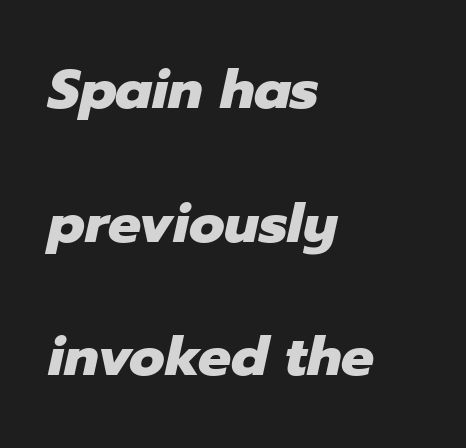
{"italic": "yes", "lean": "right", "slant_degrees": 12, "bold": "yes", "weight": "heavy", "width": "normal", "stroke_contrast": "low", "x_height": "medium", "monospaced": "no", "underline": "no", "align": "left", "line_spacing": "loose", "line_spacing_ratio": 2.43, "letter_spacing": "normal", "letter_spacing_em": 0.0, "glyph_px": 55}
